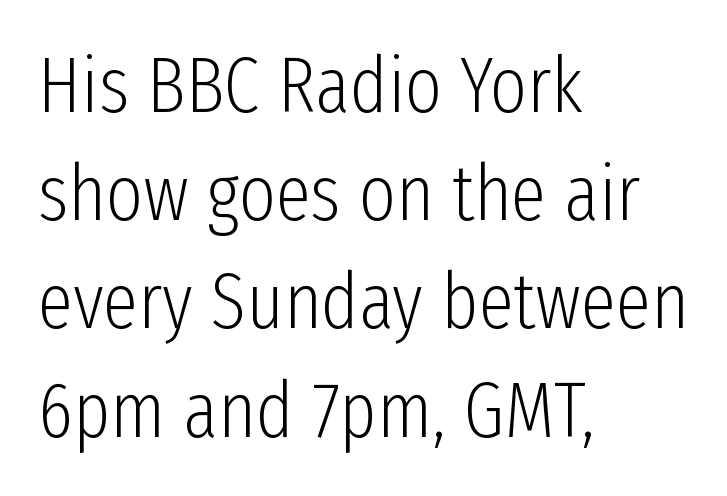
{"serif": "no", "italic": "no", "bold": "no", "weight": "light", "width": "condensed", "stroke_contrast": "low", "x_height": "medium", "monospaced": "no", "underline": "no", "align": "left", "line_spacing": "normal", "line_spacing_ratio": 1.37, "letter_spacing": "normal", "letter_spacing_em": 0.0, "glyph_px": 79}
